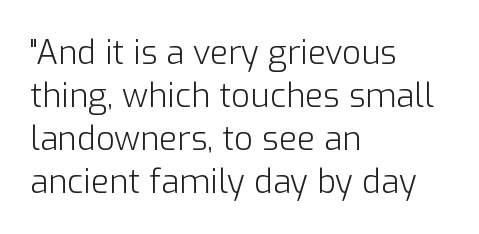
The image shows 33 px light sans-serif type, upright; set left-aligned, normal line spacing (1.3x), normal letter spacing, not underlined; low stroke contrast and a medium x-height.
